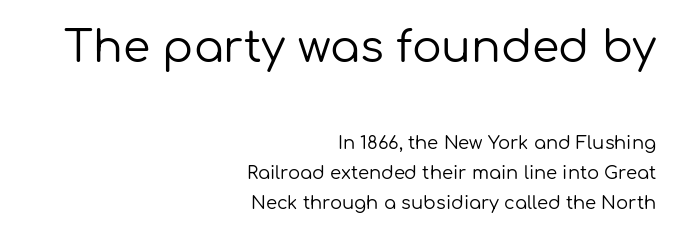
{"serif": "no", "italic": "no", "bold": "no", "weight": "regular", "width": "normal", "stroke_contrast": "low", "x_height": "medium", "monospaced": "no", "underline": "no", "align": "right", "line_spacing": "normal", "line_spacing_ratio": 1.69, "letter_spacing": "normal", "letter_spacing_em": 0.0, "larger_block": "first", "size_ratio": 2.44, "glyph_px": 44}
